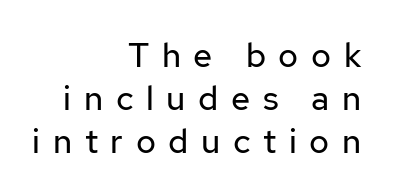
Q: Is the text bold? A: No.
Q: Is the text italic (slanted)? A: No, it is upright.
Q: Is the typeface a serif or a sans-serif typeface? A: Sans-serif.
Q: Is the text underlined? A: No.
Q: How is the paragraph aligned? A: Right-aligned.
Q: Is the spacing between letters normal or unusually wide? A: Unusually wide.
Q: Is the spacing between lines tight, normal or loose? A: Normal.
Q: Width (condensed, normal, or wide)? A: Normal.
Q: Stroke contrast? A: Low.
Q: x-height? A: Medium.
Q: Monospaced? A: No.
